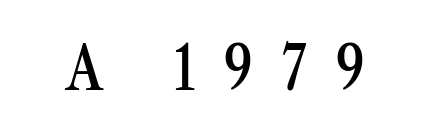
Font category for this specimen: serif. There is plenty of visible air inserted between adjacent glyphs. The face used here is proportionally spaced, like ordinary book or web type. Lines of text with bare space underneath. The lettering holds an erect, upright posture throughout.
